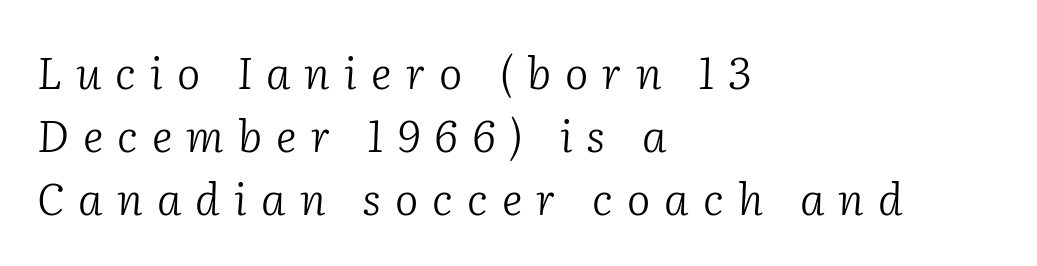
{"serif": "yes", "italic": "yes", "lean": "right", "slant_degrees": 2, "bold": "no", "weight": "light", "width": "normal", "stroke_contrast": "low", "x_height": "medium", "monospaced": "no", "underline": "no", "align": "left", "line_spacing": "normal", "line_spacing_ratio": 1.43, "letter_spacing": "wide", "letter_spacing_em": 0.32, "glyph_px": 44}
